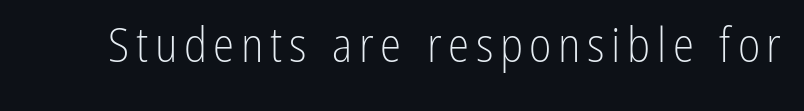
The image shows 48 px light, condensed sans-serif type, upright; set not underlined; low stroke contrast and a medium x-height.
